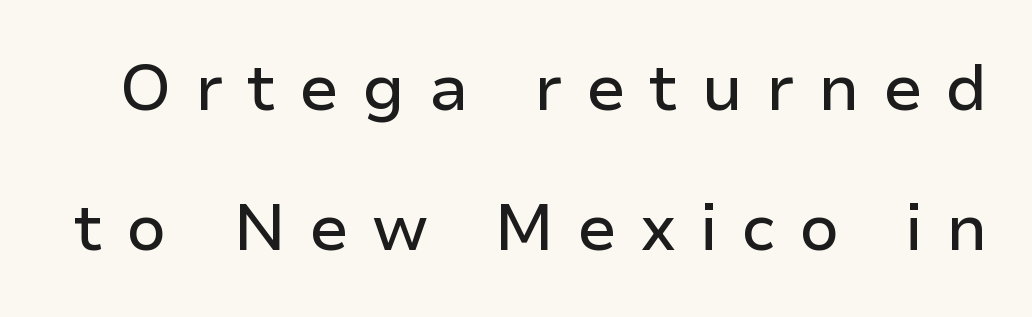
The typeface chosen for these lines omits serifs. A typesetter would call this leading open, well beyond the default. Style check: upright. Proportional: the letters do not fall into vertical columns. Underline: absent. Is the letter spacing exaggerated? Yes — the characters are pushed far apart.
